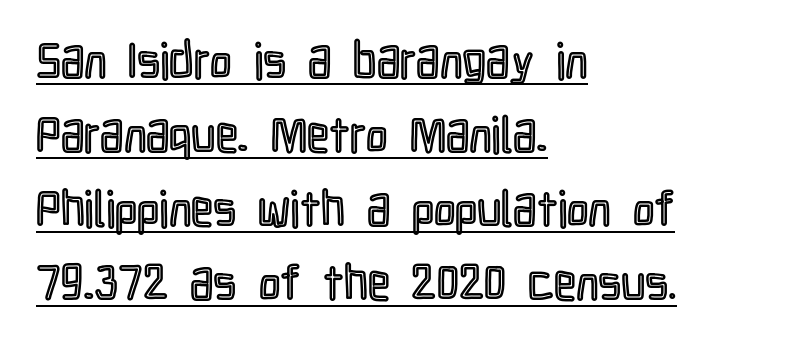
Q: Is the text italic (slanted)? A: No, it is upright.
Q: Is the text underlined? A: Yes.
Q: How is the paragraph aligned? A: Left-aligned.
Q: Is the spacing between letters normal or unusually wide? A: Normal.
Q: Is the spacing between lines tight, normal or loose? A: Normal.
Q: Width (condensed, normal, or wide)? A: Condensed.
Q: x-height? A: Medium.
Q: Monospaced? A: No.
